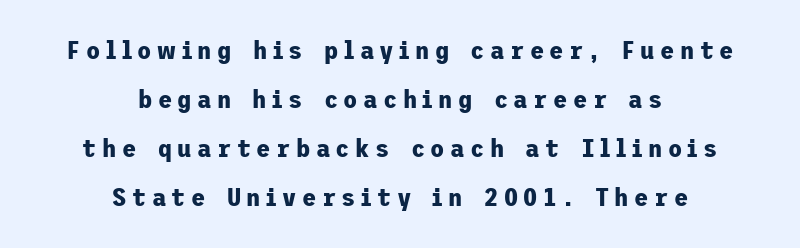
Q: Is the text bold? A: Yes.
Q: Is the text italic (slanted)? A: No, it is upright.
Q: Is the text underlined? A: No.
Q: How is the paragraph aligned? A: Centered.
Q: Is the spacing between letters normal or unusually wide? A: Unusually wide.
